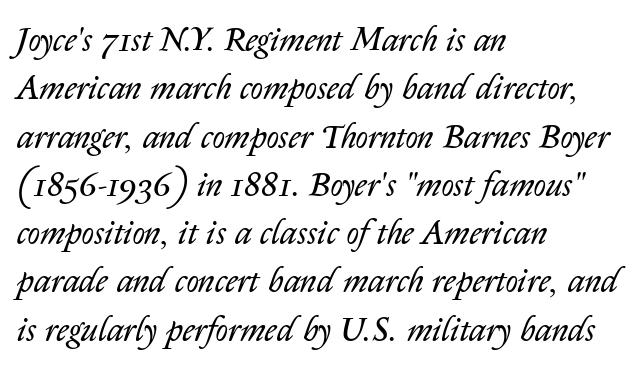
The image shows 34 px regular-weight type, italic (leaning right); set left-aligned, normal line spacing (1.42x), normal letter spacing, not underlined; low stroke contrast and a medium x-height.
